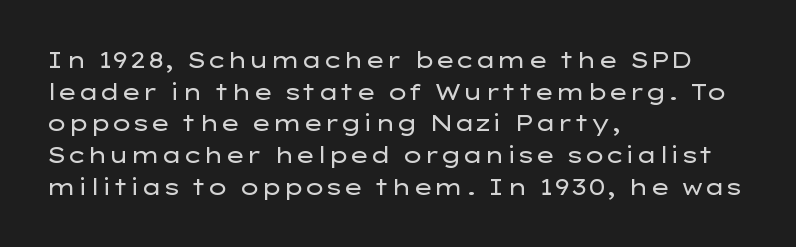
Q: Is the text bold? A: No.
Q: Is the text italic (slanted)? A: No, it is upright.
Q: Is the text underlined? A: No.
Q: How is the paragraph aligned? A: Left-aligned.
Q: Is the spacing between letters normal or unusually wide? A: Normal.
Q: Is the spacing between lines tight, normal or loose? A: Normal.
